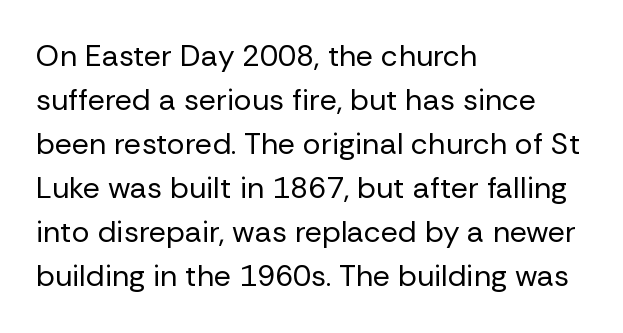
The cut favours lightness, reaching ordinary text weight at its darkest. These lines are rendered in a variable-pitch font. Short note: letters normally spaced. The area under the type is left untouched. The font family rendered here belongs to the sans-serif group.
